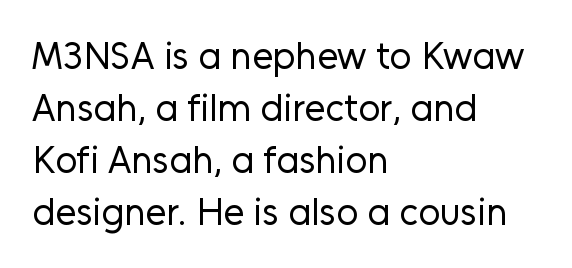
The image shows 38 px regular-weight sans-serif type, upright; set left-aligned, normal line spacing (1.37x), normal letter spacing, not underlined; low stroke contrast and a medium x-height.
